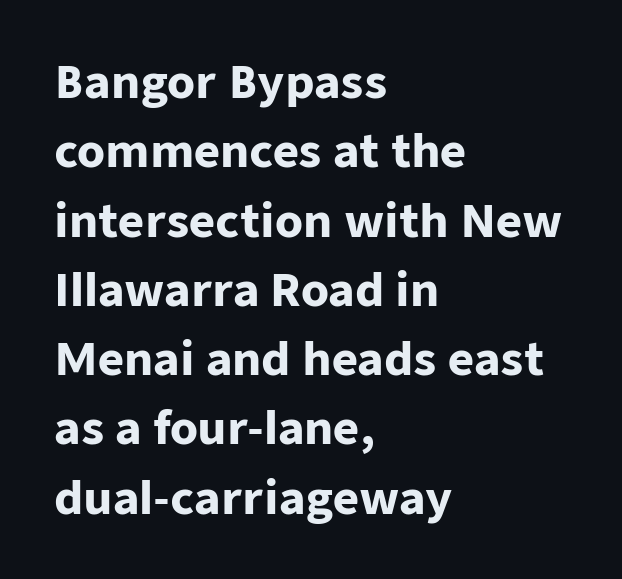
{"serif": "no", "italic": "no", "bold": "yes", "weight": "heavy", "width": "normal", "stroke_contrast": "low", "x_height": "medium", "monospaced": "no", "underline": "no", "align": "left", "line_spacing": "normal", "line_spacing_ratio": 1.54, "letter_spacing": "normal", "letter_spacing_em": 0.0, "glyph_px": 45}
